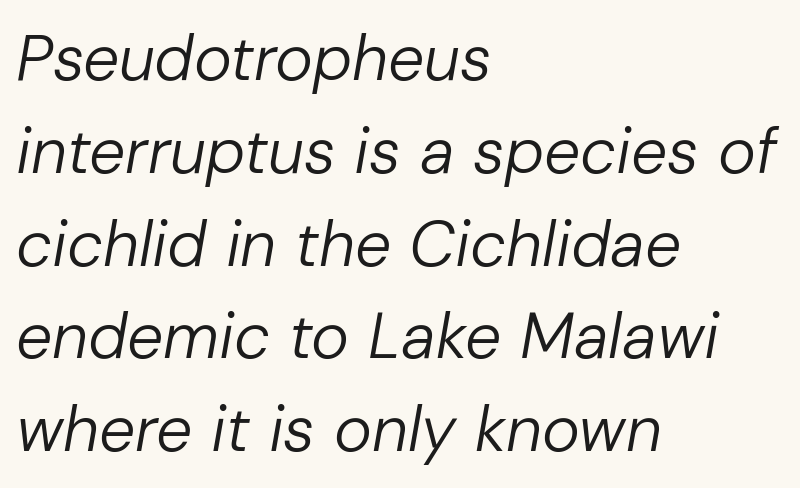
The image shows 64 px regular-weight type, italic (leaning right); set left-aligned, normal line spacing (1.45x), normal letter spacing, not underlined; low stroke contrast and a medium x-height.
